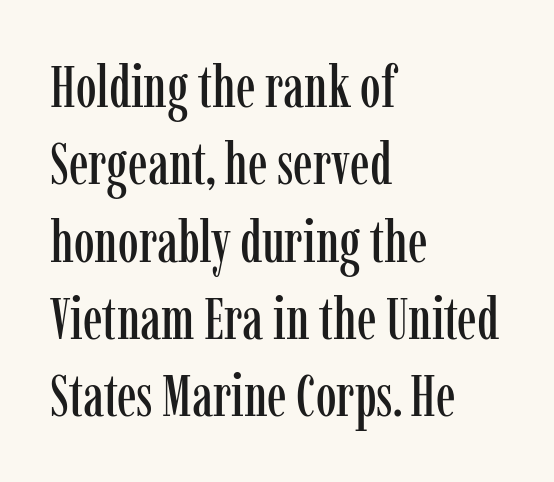
The image shows 59 px condensed serif type, upright; set left-aligned, normal line spacing (1.31x), normal letter spacing, not underlined; low stroke contrast and a medium x-height.
